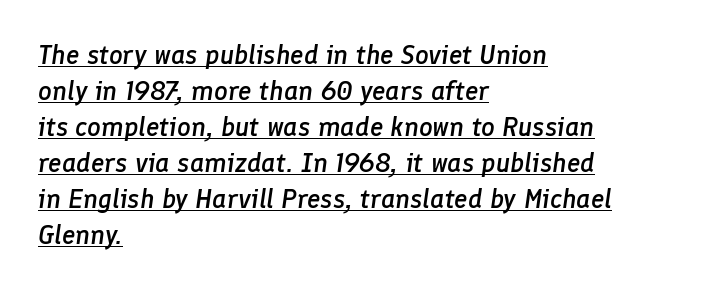
Q: Is the text bold? A: Semi-bold.
Q: Is the text italic (slanted)? A: Yes, it leans right by about 8 degrees.
Q: Is the text underlined? A: Yes.
Q: How is the paragraph aligned? A: Left-aligned.
Q: Is the spacing between letters normal or unusually wide? A: Normal.
Q: Is the spacing between lines tight, normal or loose? A: Normal.
